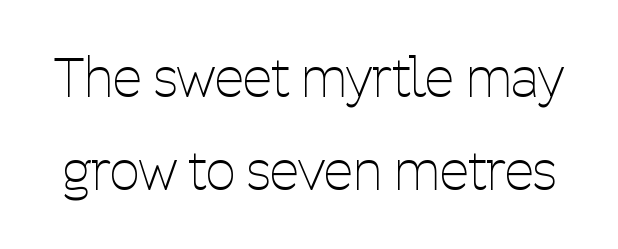
The image shows 53 px thin, condensed sans-serif type, upright; set line spacing 1.75x, normal letter spacing, not underlined; low stroke contrast and a medium x-height.
